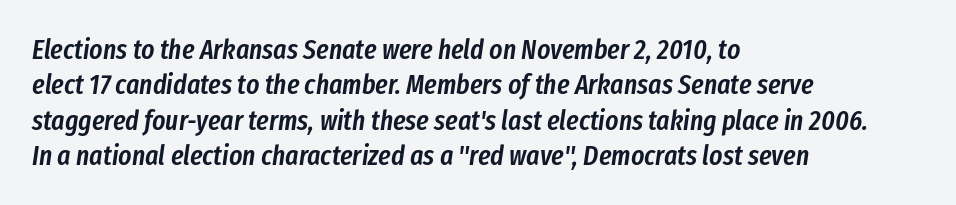
A classic flush-left, rag-right setting is used for this passage. The block of text has a typical density, with ordinary space between rows. These lines are rendered in a variable-pitch font. Beneath every word, the page is bare. Its strokes are somewhat broadened, the hallmark of semibold type. Compared with ordinary roman type, these characters are visibly tilted.
